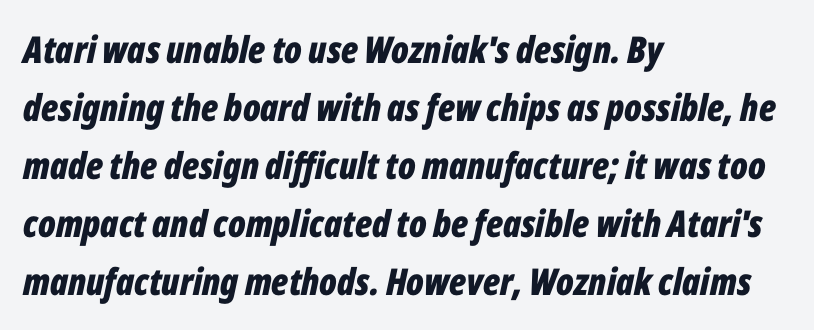
Q: Is the text bold? A: Yes.
Q: Is the text italic (slanted)? A: Yes, it leans right by about 12 degrees.
Q: Is the text underlined? A: No.
Q: How is the paragraph aligned? A: Left-aligned.
Q: Is the spacing between letters normal or unusually wide? A: Normal.
Q: Is the spacing between lines tight, normal or loose? A: Normal.
Q: Width (condensed, normal, or wide)? A: Condensed.
Q: Stroke contrast? A: Low.
Q: x-height? A: Medium.
Q: Monospaced? A: No.
